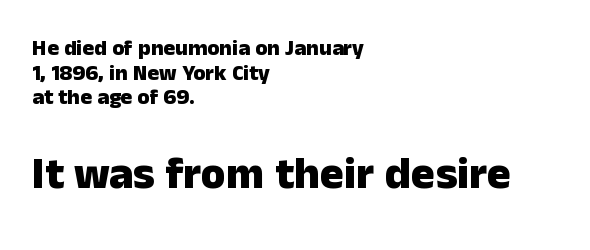
{"serif": "no", "italic": "no", "bold": "yes", "weight": "heavy", "width": "normal", "stroke_contrast": "low", "x_height": "medium", "monospaced": "no", "underline": "no", "align": "left", "line_spacing": "tight", "line_spacing_ratio": 1.12, "letter_spacing": "normal", "letter_spacing_em": 0.0, "larger_block": "second", "size_ratio": 2.05, "glyph_px": 45}
